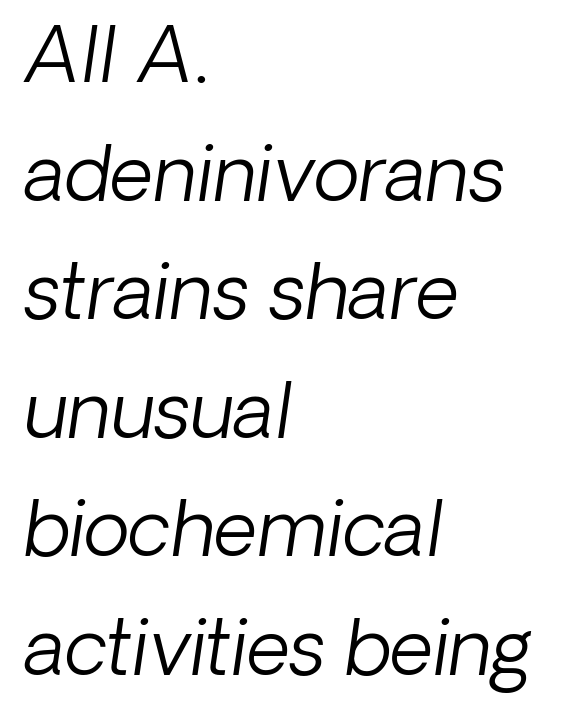
These lines keep a tight, regular rhythm from letter to letter. The letters look calm and open, with moderate or lighter stems. Note the varied advance widths — an 'i' is clearly narrower than an 'm'. A student would call this left alignment; a typographer would say flush left, rag right. Leading: standard.
